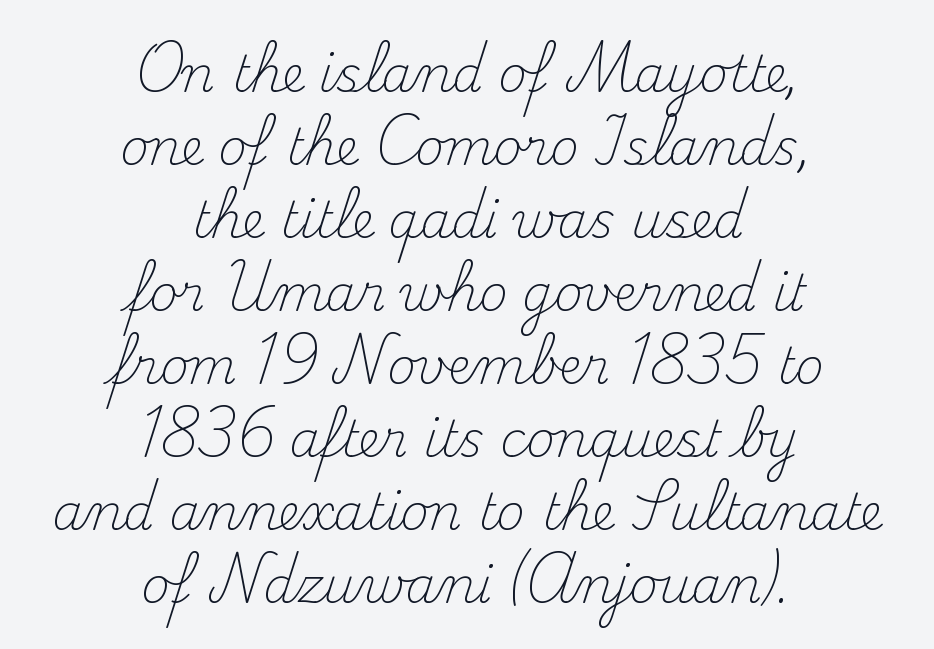
The image shows 49 px light serif type; set centered, normal line spacing (1.49x), normal letter spacing, not underlined; medium stroke contrast and a small x-height.
